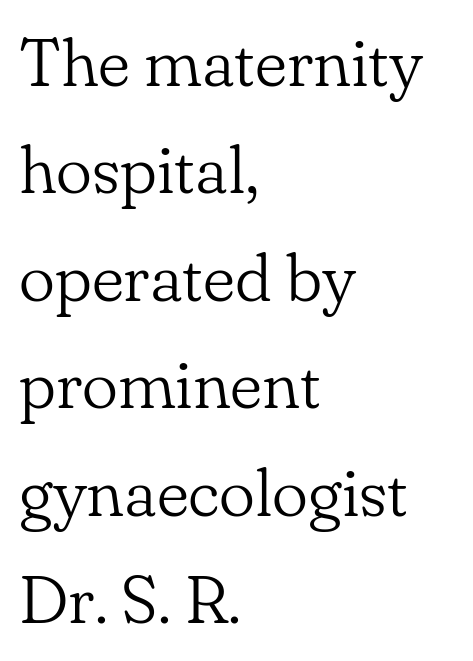
Q: Is the text bold? A: No.
Q: Is the text italic (slanted)? A: No, it is upright.
Q: Is the typeface a serif or a sans-serif typeface? A: Serif.
Q: Is the text underlined? A: No.
Q: How is the paragraph aligned? A: Left-aligned.
Q: Is the spacing between letters normal or unusually wide? A: Normal.
Q: Is the spacing between lines tight, normal or loose? A: Normal.
Q: Width (condensed, normal, or wide)? A: Normal.
Q: Stroke contrast? A: Low.
Q: x-height? A: Small.
Q: Monospaced? A: No.
